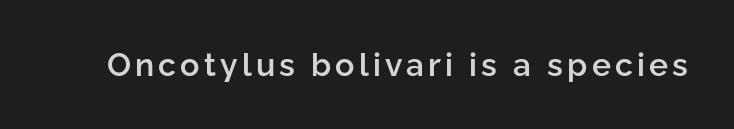
When letters stand straight like this, we call the style roman or upright. The rendering uses natural spacing where letterforms have individual widths. A sans-serif font was chosen for this passage. Stroke thickness is moderately raised; the sample reads as semibold. Nobody drew a line under any word here.
